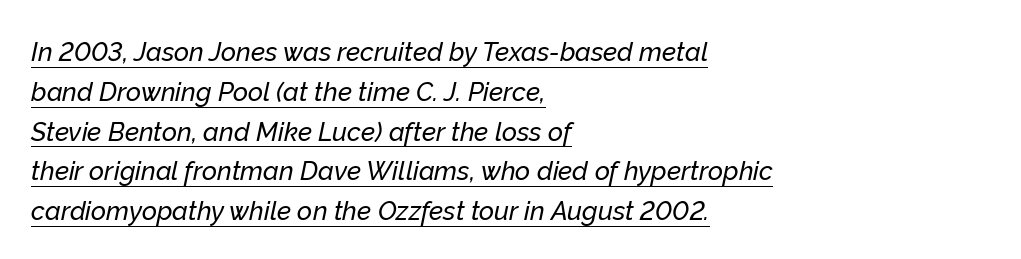
Q: Is the text italic (slanted)? A: Yes, it leans right by about 12 degrees.
Q: Is the text underlined? A: Yes.
Q: How is the paragraph aligned? A: Left-aligned.
Q: Is the spacing between letters normal or unusually wide? A: Normal.
Q: Is the spacing between lines tight, normal or loose? A: Normal.
